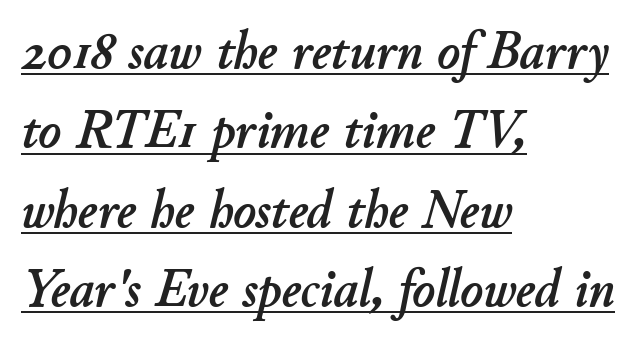
Each line starts at the same left margin while the right side varies. If you drew a line through each stem, it would be angled. Whoever set this chose a conventional vertical rhythm. Descenders here cross a horizontal rule under the line. Think of a printed novel: that variable character pitch is what you see here. Default kerning and tracking; the words read as compact shapes.
